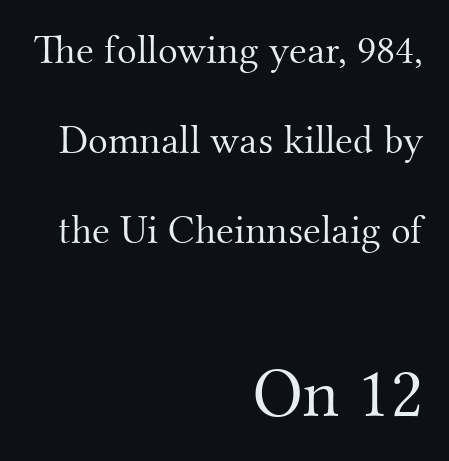
Horizontally, the lines are justified to the trailing edge only. The block sitting lower on the canvas is the one with enlarged characters. Stem width sits at or under what a default text font uses. These lines are rendered in a variable-pitch font. The type is set solid horizontally, with unmodified tracking.
